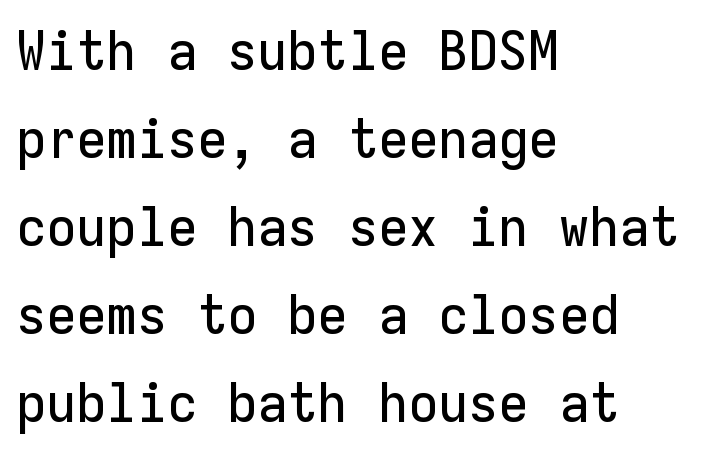
The image shows 55 px sans-serif type, upright, monospaced; set left-aligned, normal line spacing (1.6x), normal letter spacing, not underlined; low stroke contrast and a medium x-height.
